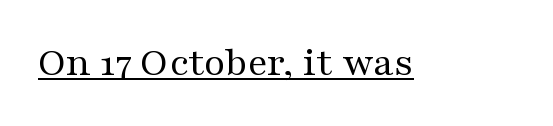
Emphasis is given by a line drawn under the lettering. Character widths vary here, with narrow letters taking less room than wide ones. Regarding serifs, this sample has them. Is this a heavy cut? Hardly; it is regular or lighter.
